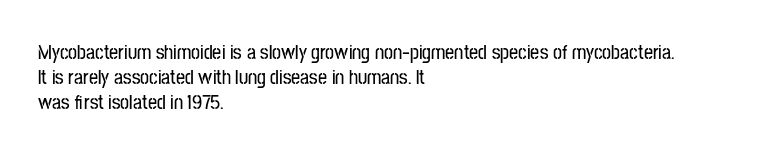
{"italic": "no", "underline": "no", "align": "left", "line_spacing": "normal", "line_spacing_ratio": 1.26, "letter_spacing": "normal", "letter_spacing_em": 0.0, "glyph_px": 20}
